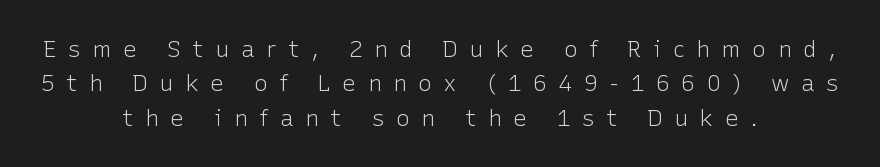
Q: Is the text bold? A: No.
Q: Is the text italic (slanted)? A: No, it is upright.
Q: Is the text underlined? A: No.
Q: How is the paragraph aligned? A: Centered.
Q: Is the spacing between letters normal or unusually wide? A: Unusually wide.
Q: Is the spacing between lines tight, normal or loose? A: Normal.
